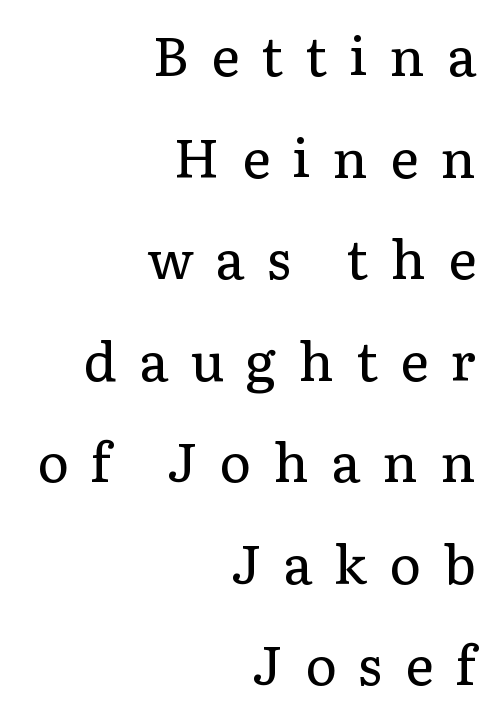
In CSS terms this would be text-align: right. The baseline area is clear. This sample has the flowing, uneven cadence of proportional lettering. Compared with typical body copy, the letter spacing here is much looser. Examine the stroke ends and you'll spot serifs. Italic: no, the glyphs are upright roman.
